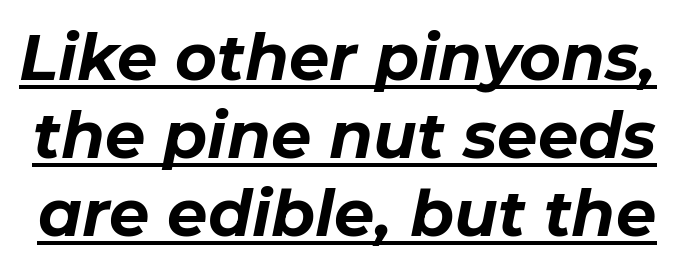
{"italic": "yes", "lean": "right", "slant_degrees": 11, "bold": "yes", "weight": "bold", "width": "normal", "stroke_contrast": "low", "x_height": "medium", "monospaced": "no", "underline": "yes", "line_spacing_ratio": 1.22, "letter_spacing": "normal", "letter_spacing_em": 0.0, "glyph_px": 64}
